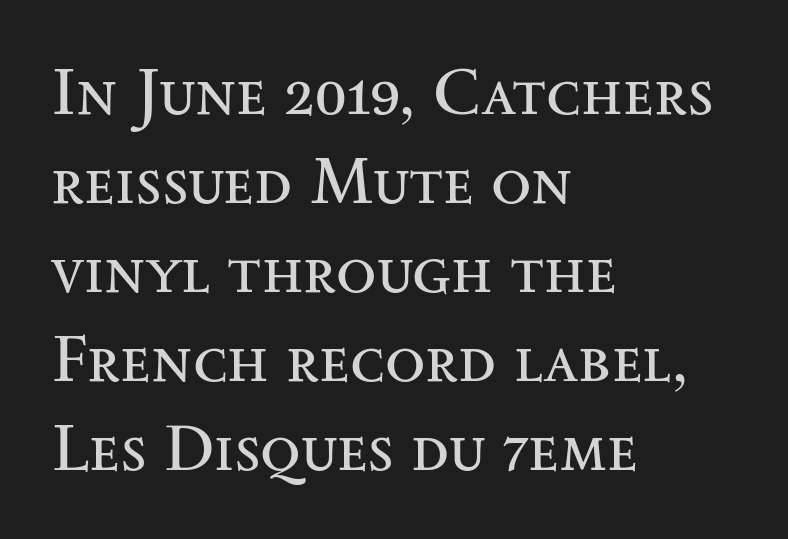
The image shows 66 px regular-weight, wide serif type, upright; set left-aligned, normal line spacing (1.35x), normal letter spacing, not underlined; medium stroke contrast and a small x-height.
